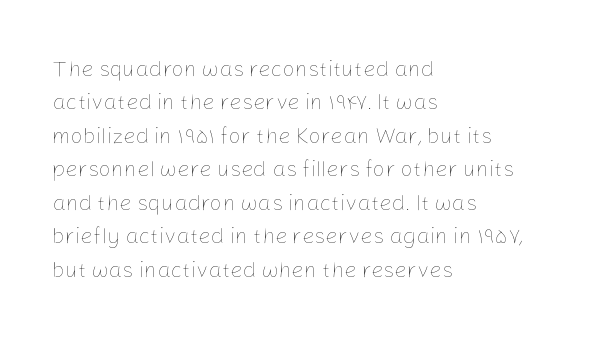
The image shows 22 px text type, upright; set left-aligned, normal line spacing (1.52x), normal letter spacing, not underlined.
